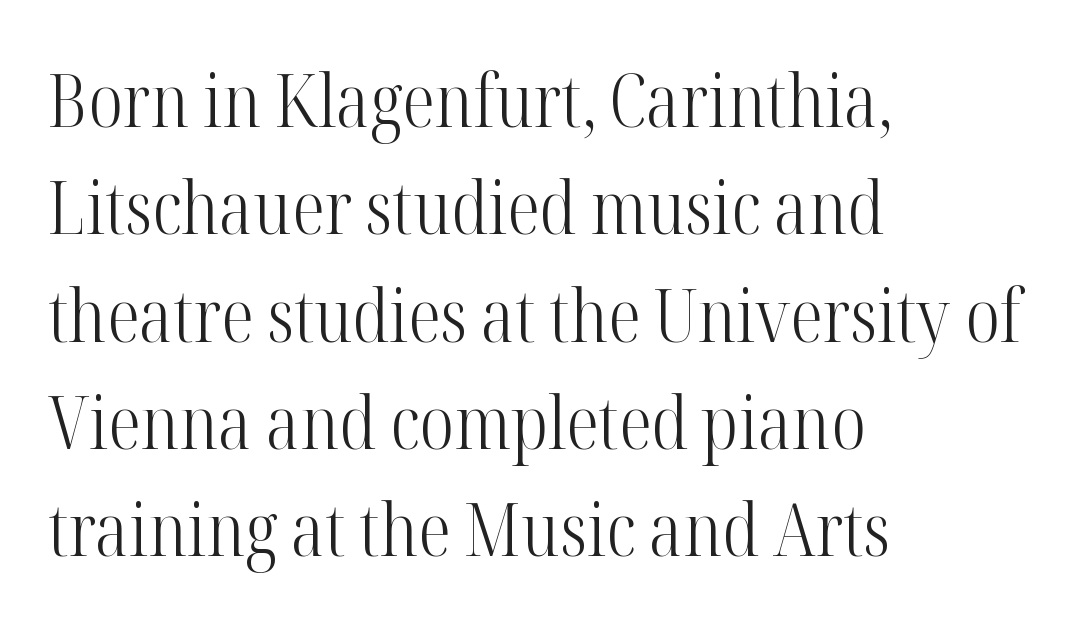
The image shows 73 px light, condensed serif type, upright; set left-aligned, normal line spacing (1.47x), normal letter spacing, not underlined; high stroke contrast and a medium x-height.
